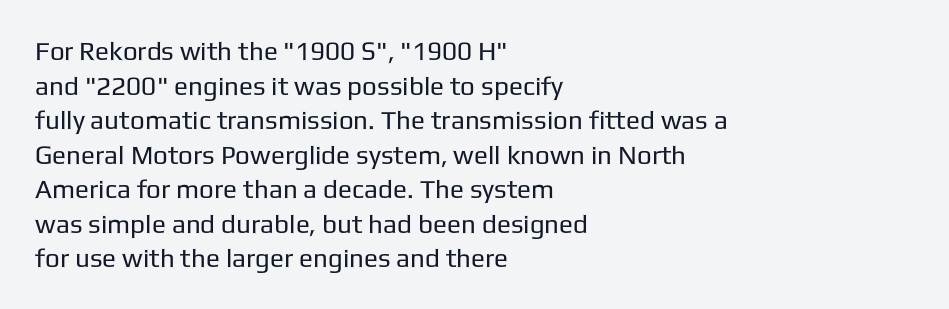
No chunkiness to these letters — they're not bold. A classic flush-left, rag-right setting is used for this passage. One glance says typical: line gaps are just what's usual. The letters sit at their default tracking, neither squeezed nor spread.
